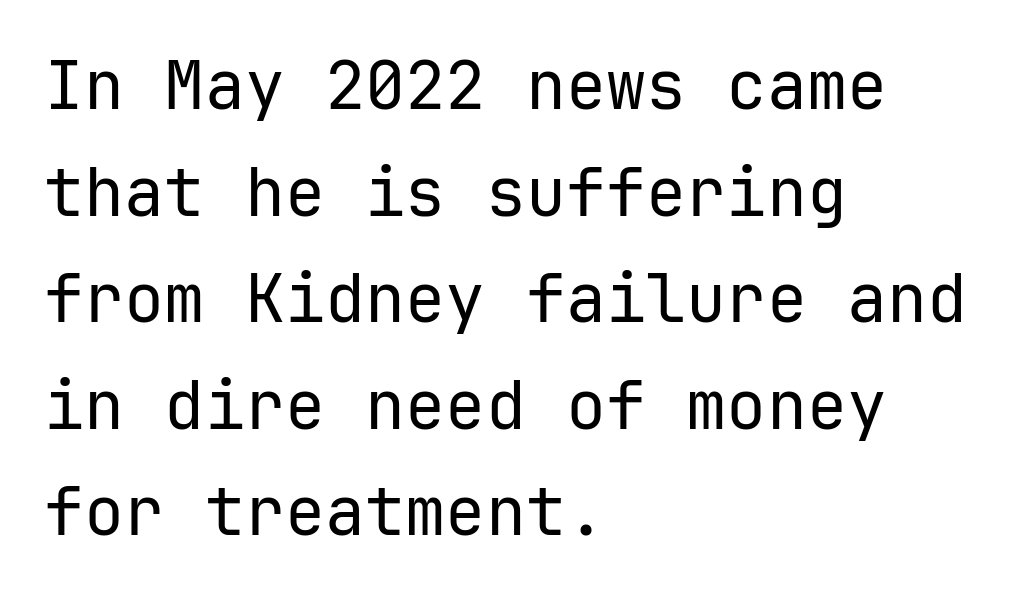
The image shows 67 px regular-weight sans-serif type, upright; set left-aligned, normal line spacing (1.59x), normal letter spacing, not underlined; low stroke contrast and a medium x-height.
